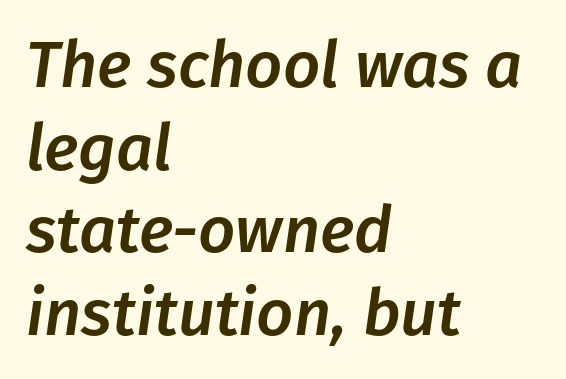
{"italic": "yes", "lean": "right", "slant_degrees": 8, "width": "normal", "stroke_contrast": "low", "x_height": "medium", "monospaced": "no", "underline": "no", "align": "left", "line_spacing": "normal", "line_spacing_ratio": 1.27, "letter_spacing": "normal", "letter_spacing_em": 0.0, "glyph_px": 65}
